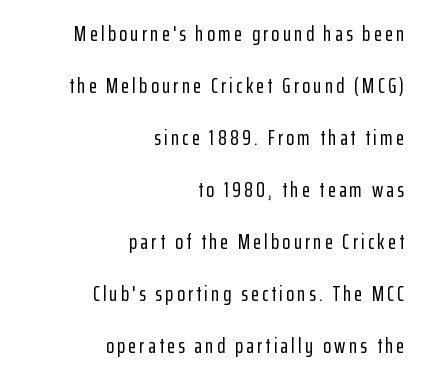
The lettering stays uniformly vertical, giving the passage a roman look. If you drew a ruler down the right edge, every line would touch it. Decoration check: the copy has no underline. This sample trades compactness for vertical openness between lines.
